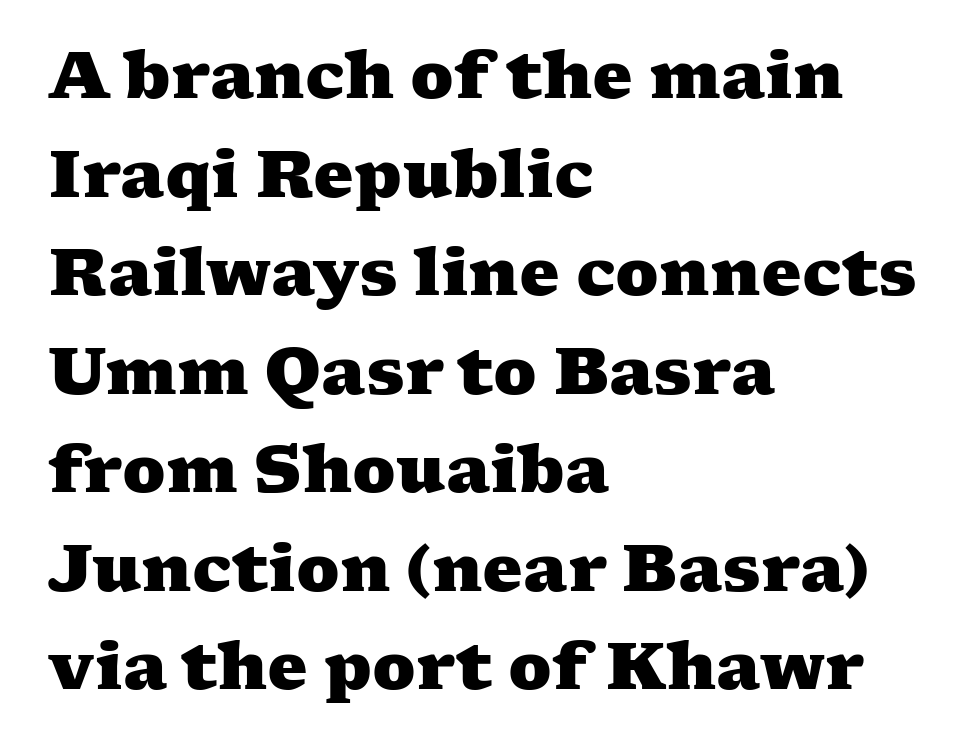
The image shows 64 px heavy, wide serif type; set left-aligned, normal line spacing (1.54x), normal letter spacing, not underlined; medium stroke contrast and a medium x-height.
